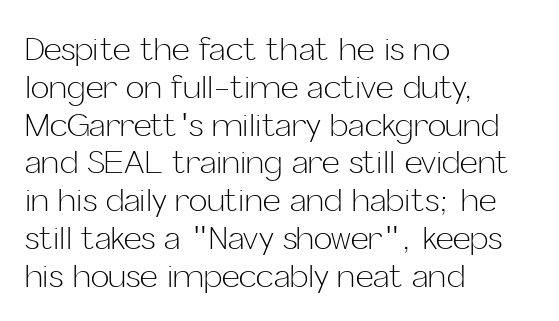
Q: Is the text bold? A: No.
Q: Is the text italic (slanted)? A: No, it is upright.
Q: Is the typeface a serif or a sans-serif typeface? A: Sans-serif.
Q: Is the text underlined? A: No.
Q: How is the paragraph aligned? A: Left-aligned.
Q: Is the spacing between letters normal or unusually wide? A: Normal.
Q: Width (condensed, normal, or wide)? A: Normal.
Q: Stroke contrast? A: Low.
Q: x-height? A: Medium.
Q: Monospaced? A: No.
